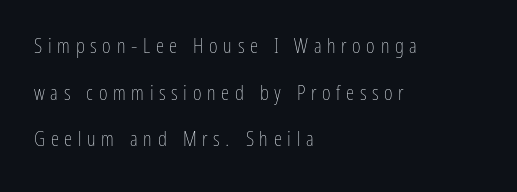
Q: Is the text bold? A: No.
Q: Is the text italic (slanted)? A: No, it is upright.
Q: Is the text underlined? A: No.
Q: How is the paragraph aligned? A: Left-aligned.
Q: Is the spacing between letters normal or unusually wide? A: Unusually wide.
Q: Is the spacing between lines tight, normal or loose? A: Loose.
